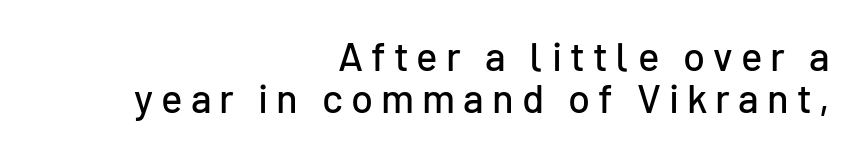
The axis of the letterforms is exactly vertical. Someone cranked the tracking dial way up on this one. A typesetter would label this face a sans. The words here are not underlined. Spacing verdict: proportional, widths tailored to each character.
